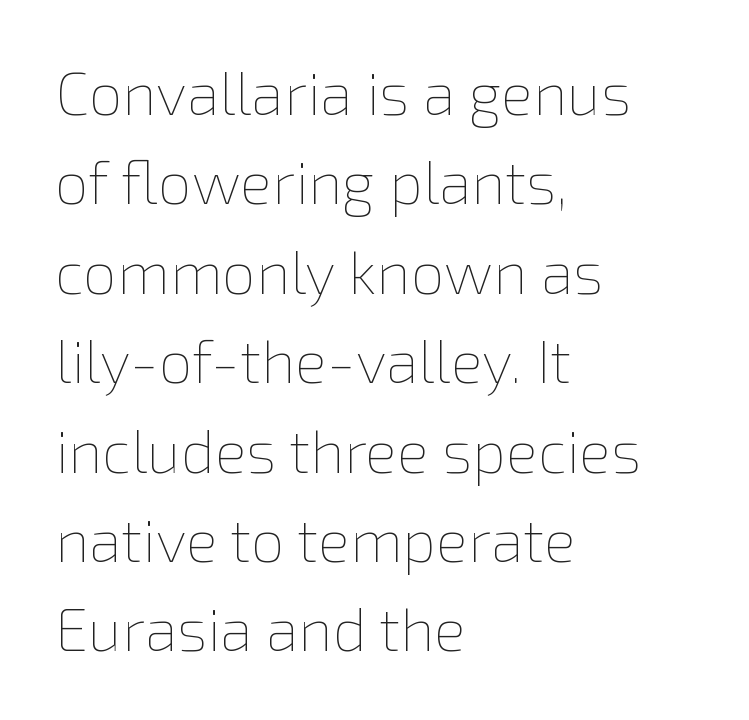
The image shows 60 px thin type, upright; set left-aligned, normal line spacing (1.49x), normal letter spacing, not underlined; low stroke contrast and a medium x-height.
